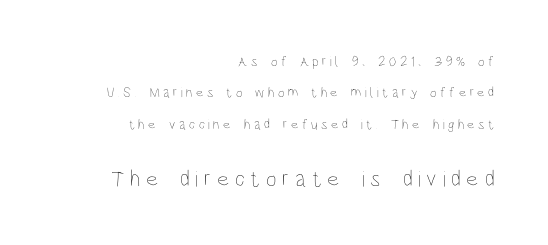
The image shows 23 px text type, upright; set right-aligned, loose line spacing (2.25x), unusually wide letter spacing (+0.25 em), not underlined; the second (bottom) block is 1.64x larger.
